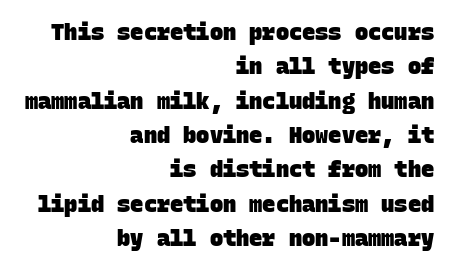
The image shows 22 px bold type; set right-aligned, normal line spacing (1.56x), normal letter spacing, not underlined.
